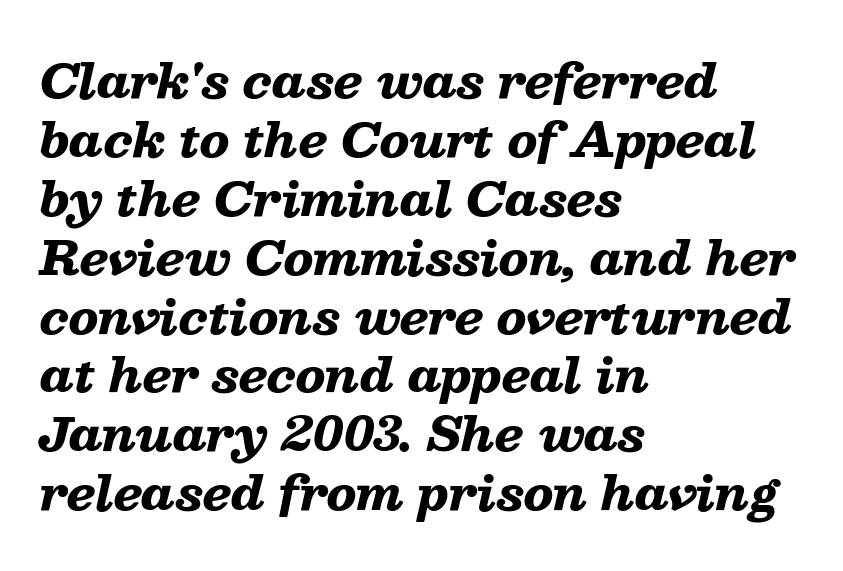
Q: Is the text bold? A: Yes.
Q: Is the text italic (slanted)? A: Yes, it leans right by about 13 degrees.
Q: Is the text underlined? A: No.
Q: How is the paragraph aligned? A: Left-aligned.
Q: Is the spacing between letters normal or unusually wide? A: Normal.
Q: Is the spacing between lines tight, normal or loose? A: Normal.
Q: Width (condensed, normal, or wide)? A: Wide.
Q: Stroke contrast? A: Low.
Q: x-height? A: Medium.
Q: Monospaced? A: No.
